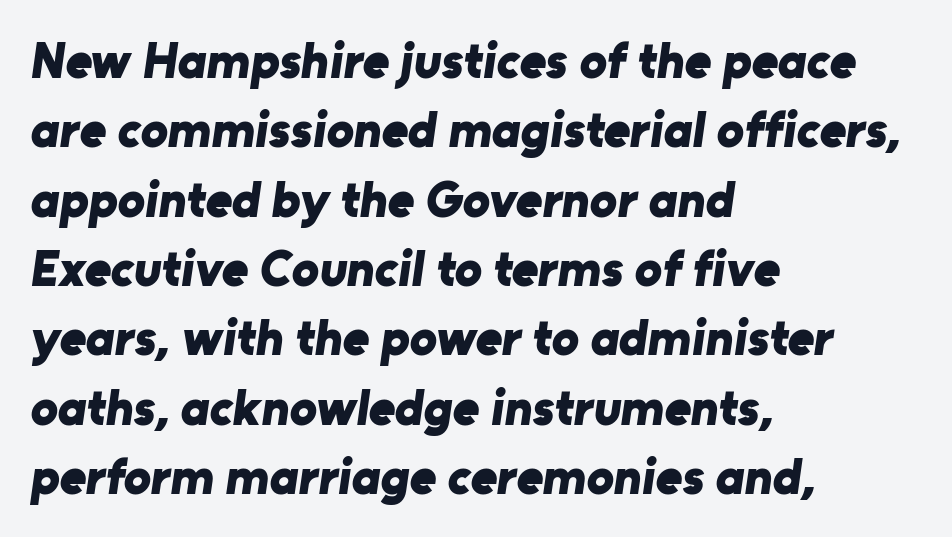
The image shows 51 px bold sans-serif type; set left-aligned, normal line spacing (1.36x), normal letter spacing, not underlined; low stroke contrast and a medium x-height.
